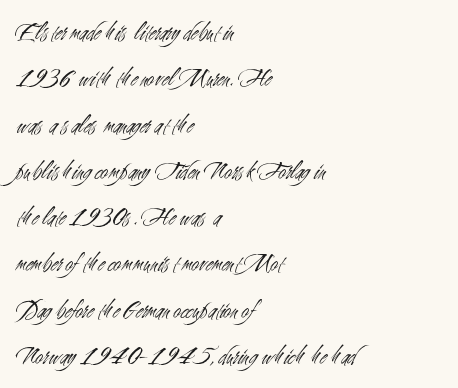
The lines are quadded left. This is not heavy type; no bold has been used. Letter spacing: default. The words here are not underlined.
